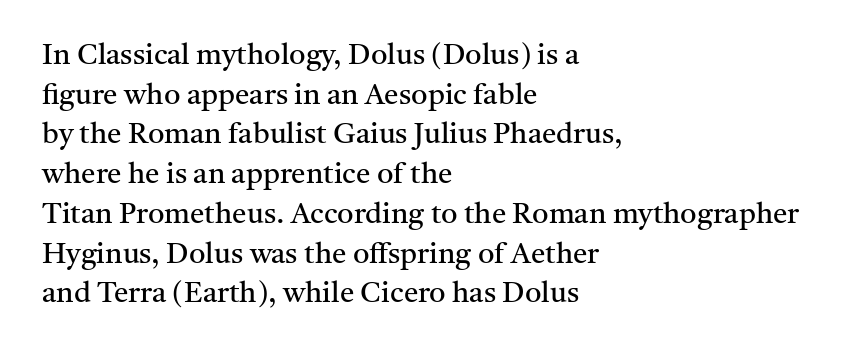
Q: Is the text bold? A: No.
Q: Is the text italic (slanted)? A: No, it is upright.
Q: Is the typeface a serif or a sans-serif typeface? A: Serif.
Q: Is the text underlined? A: No.
Q: How is the paragraph aligned? A: Left-aligned.
Q: Is the spacing between letters normal or unusually wide? A: Normal.
Q: Is the spacing between lines tight, normal or loose? A: Normal.
Q: Width (condensed, normal, or wide)? A: Normal.
Q: Stroke contrast? A: Medium.
Q: x-height? A: Medium.
Q: Monospaced? A: No.
